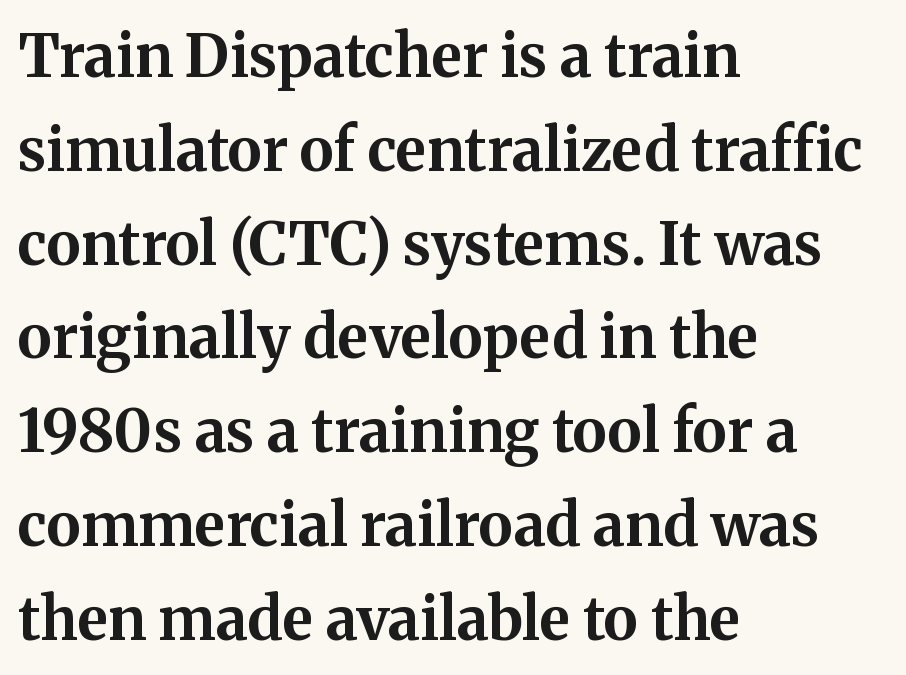
{"serif": "yes", "italic": "no", "bold": "yes", "weight": "bold", "width": "normal", "stroke_contrast": "medium", "x_height": "medium", "monospaced": "no", "underline": "no", "align": "left", "line_spacing": "normal", "line_spacing_ratio": 1.59, "letter_spacing": "normal", "letter_spacing_em": 0.0, "glyph_px": 59}
